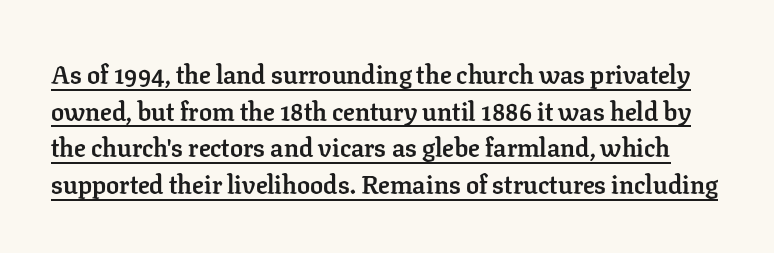
{"italic": "no", "bold": "yes", "underline": "yes", "line_spacing": "normal", "line_spacing_ratio": 1.41, "letter_spacing": "normal", "letter_spacing_em": 0.0, "glyph_px": 26}
